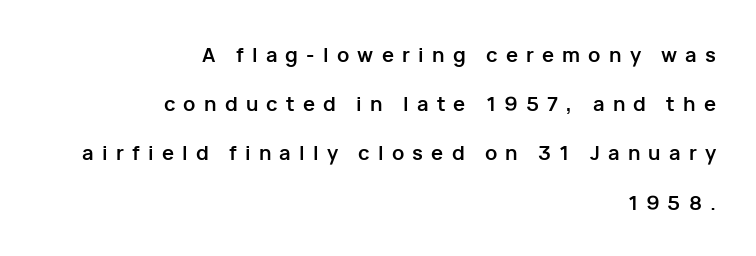
Q: Is the text bold? A: Yes.
Q: Is the text italic (slanted)? A: No, it is upright.
Q: Is the text underlined? A: No.
Q: How is the paragraph aligned? A: Right-aligned.
Q: Is the spacing between letters normal or unusually wide? A: Unusually wide.
Q: Is the spacing between lines tight, normal or loose? A: Loose.
